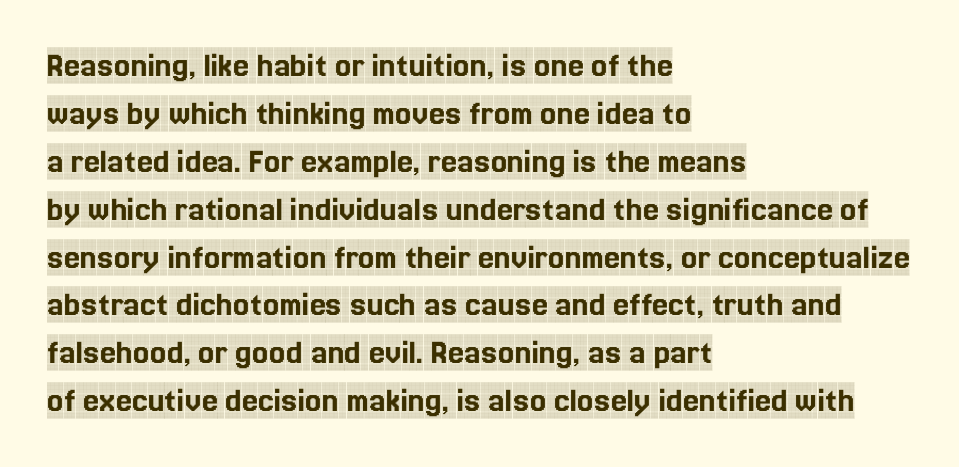
{"serif": "yes", "italic": "no", "width": "condensed", "x_height": "large", "monospaced": "no", "underline": "no", "align": "left", "line_spacing": "normal", "line_spacing_ratio": 1.33, "letter_spacing": "normal", "letter_spacing_em": 0.0, "glyph_px": 36}
